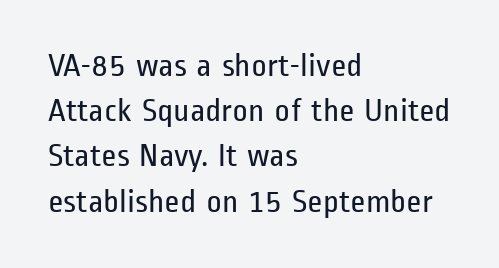
This is the regular roman posture of the typeface. This sample uses a sans-serif face. Each new line begins a customary step beneath the previous one. The tracking reads as untouched default to a designer's eye. Visually the block forms a straight wall on the left and a jagged coastline on the right.
